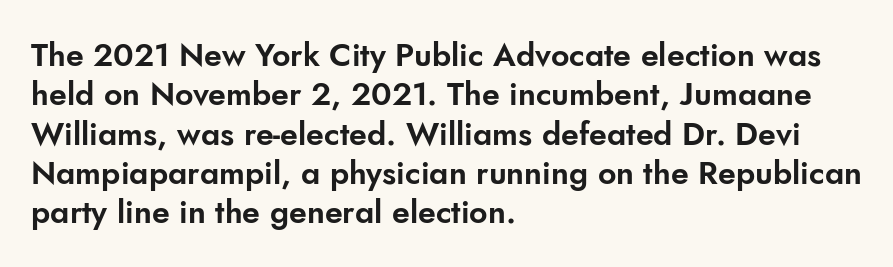
The type family on display is of the sans-serif kind. Notice how the passage keeps a crisp vertical edge on the left only. It's the straight-up-and-down kind of type. Nothing unusual about the tracking: characters are spaced as the font intends.
